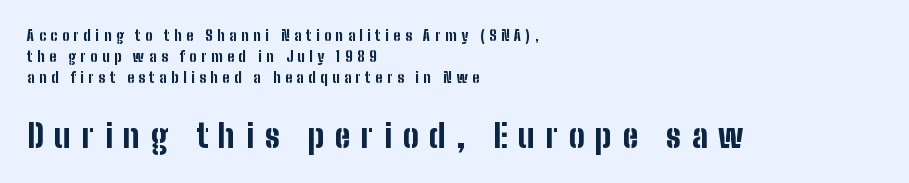
Spacing between characters has been opened up far beyond the box default. Each letter keeps its own natural width here, so spacing adapts to shape. Plain, unruled lines of type. The lettering stays uniformly vertical, giving the passage a roman look. Notice how the passage keeps a crisp vertical edge on the left only. Stroke terminals: plain, sans-serif.
